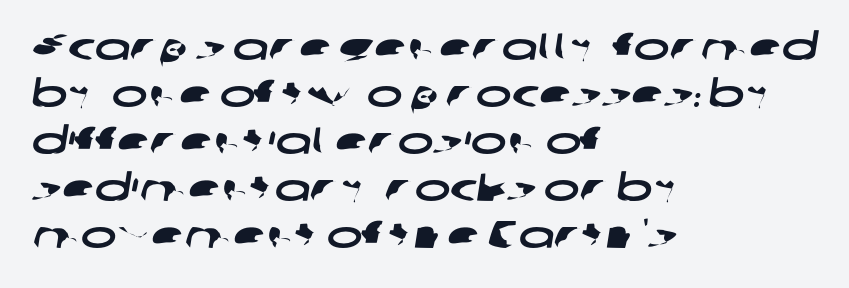
The image shows 38 px wide sans-serif type; set left-aligned, line spacing 1.24x, normal letter spacing, not underlined; low stroke contrast and a medium x-height.
